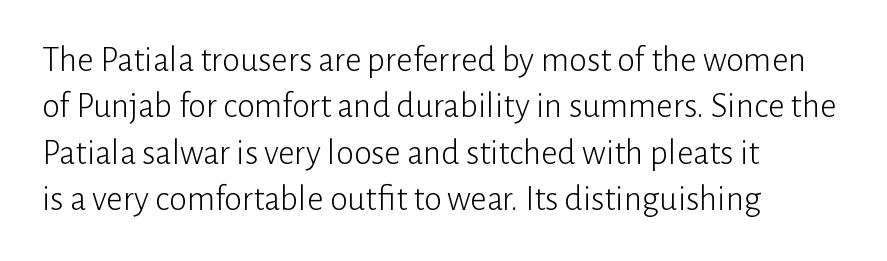
{"serif": "no", "italic": "no", "bold": "no", "weight": "light", "width": "normal", "stroke_contrast": "low", "x_height": "medium", "monospaced": "no", "underline": "no", "align": "left", "line_spacing": "normal", "line_spacing_ratio": 1.29, "letter_spacing": "normal", "letter_spacing_em": 0.0, "glyph_px": 36}
